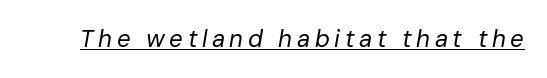
Q: Is the text bold? A: No.
Q: Is the text italic (slanted)? A: Yes, it leans right by about 10 degrees.
Q: Is the text underlined? A: Yes.
